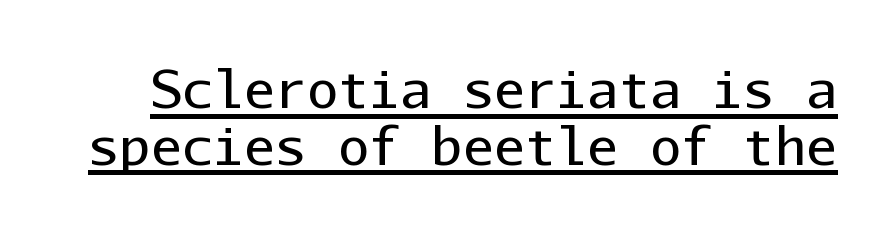
{"serif": "no", "italic": "no", "bold": "no", "weight": "regular", "width": "normal", "stroke_contrast": "low", "x_height": "medium", "monospaced": "yes", "underline": "yes", "line_spacing": "tight", "line_spacing_ratio": 1.09, "letter_spacing": "normal", "letter_spacing_em": 0.0, "glyph_px": 52}
